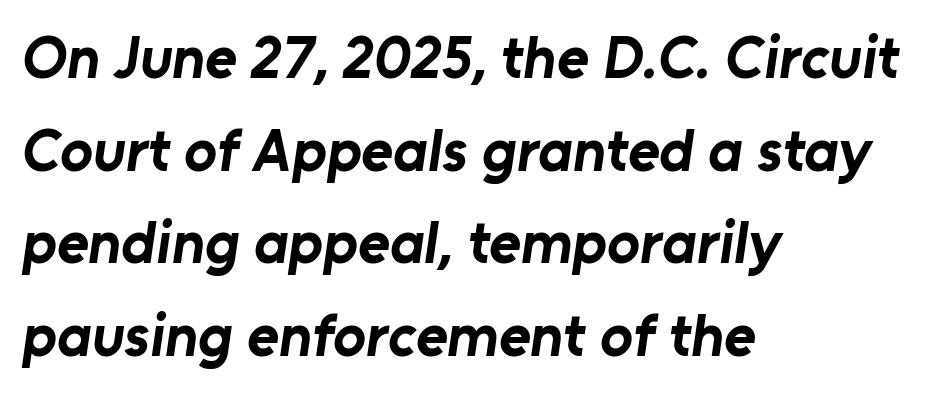
These lines are set flush left with a ragged right edge. Character widths vary here, with narrow letters taking less room than wide ones. I'd describe the lettering as bold — thick and assertive. Quick note: interline space is typical. Unmarked baselines from the first word to the last.
